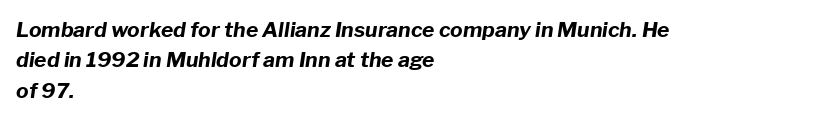
Q: Is the text bold? A: Yes.
Q: Is the text italic (slanted)? A: Yes, it leans right by about 8 degrees.
Q: Is the text underlined? A: No.
Q: How is the paragraph aligned? A: Left-aligned.
Q: Is the spacing between letters normal or unusually wide? A: Normal.
Q: Is the spacing between lines tight, normal or loose? A: Normal.
